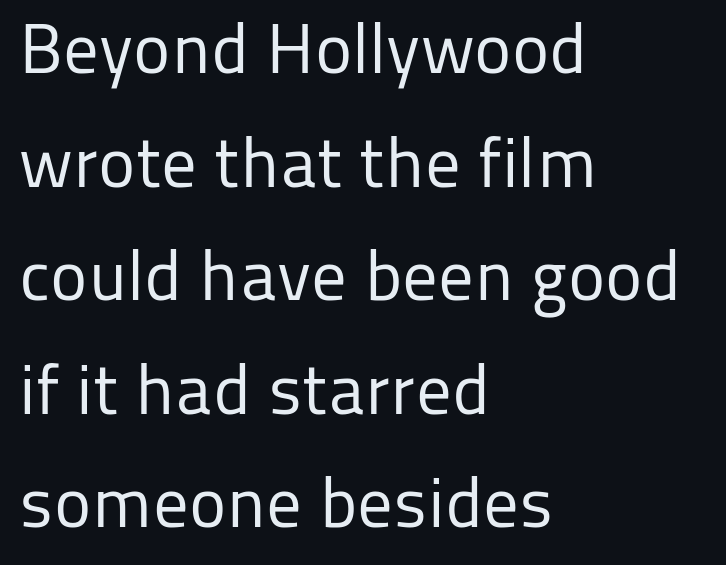
{"serif": "no", "italic": "no", "bold": "no", "weight": "regular", "width": "normal", "stroke_contrast": "low", "x_height": "medium", "monospaced": "no", "underline": "no", "align": "left", "line_spacing": "normal", "line_spacing_ratio": 1.6, "letter_spacing": "normal", "letter_spacing_em": 0.0, "glyph_px": 71}
